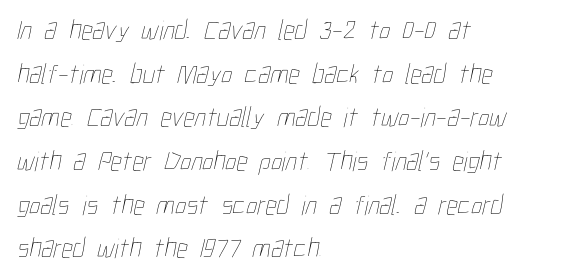
Notice how the passage keeps a crisp vertical edge on the left only. These lines keep a tight, regular rhythm from letter to letter. One glance says typical: line gaps are just what's usual. The strokes are not fattened; the text isn't bold. Character widths vary here, with narrow letters taking less room than wide ones.
